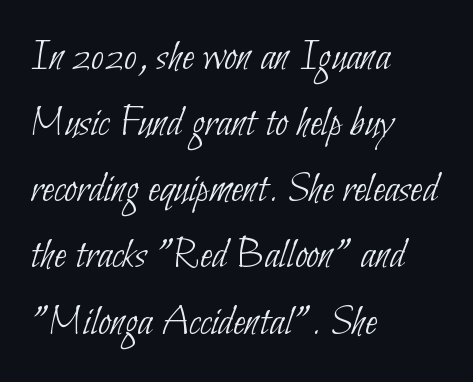
{"serif": "no", "bold": "no", "weight": "thin", "width": "condensed", "stroke_contrast": "low", "x_height": "small", "monospaced": "no", "underline": "no", "align": "left", "line_spacing": "normal", "line_spacing_ratio": 1.47, "letter_spacing": "normal", "letter_spacing_em": 0.0, "glyph_px": 45}
